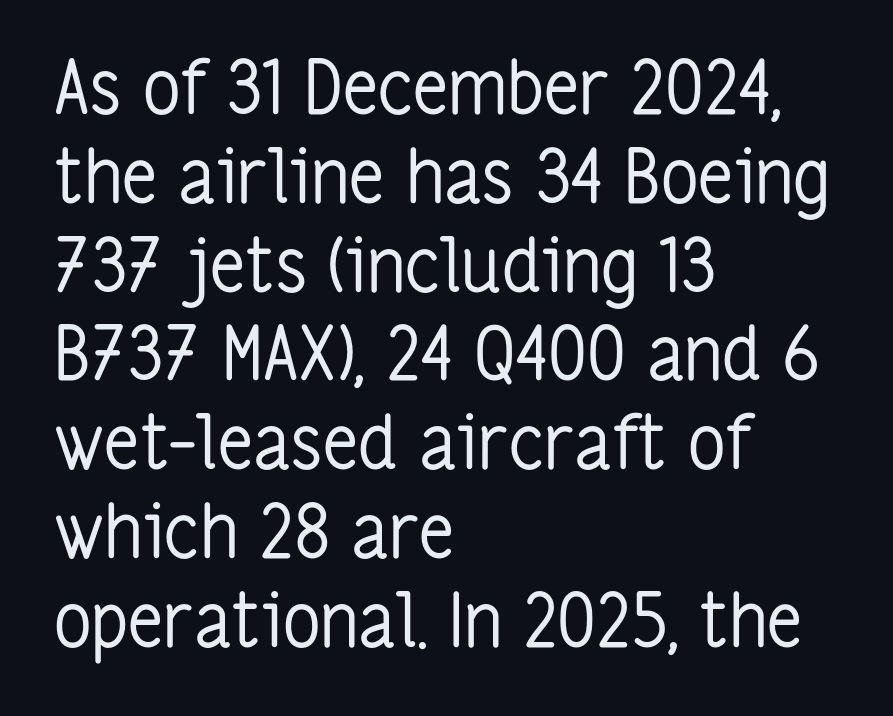
{"serif": "no", "italic": "no", "bold": "no", "weight": "regular", "width": "condensed", "stroke_contrast": "low", "x_height": "medium", "monospaced": "no", "underline": "no", "align": "left", "line_spacing_ratio": 1.2, "letter_spacing": "normal", "letter_spacing_em": 0.0, "glyph_px": 74}
